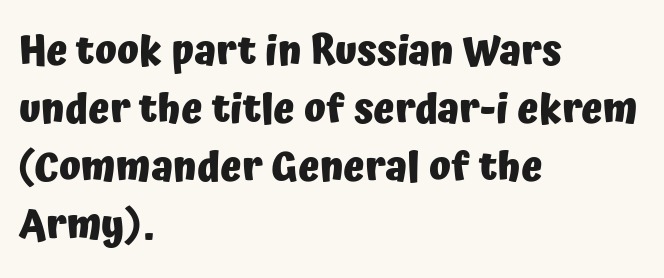
The image shows 40 px heavy sans-serif type, upright; set left-aligned, normal line spacing (1.45x), normal letter spacing, not underlined; low stroke contrast and a medium x-height.
